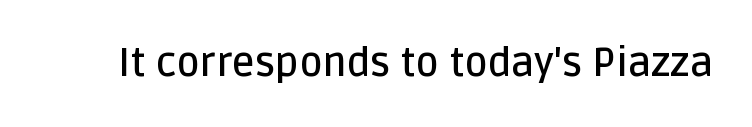
Q: Is the text bold? A: Semi-bold.
Q: Is the text italic (slanted)? A: No, it is upright.
Q: Is the typeface a serif or a sans-serif typeface? A: Sans-serif.
Q: Is the text underlined? A: No.
Q: Is the spacing between letters normal or unusually wide? A: Normal.
Q: Width (condensed, normal, or wide)? A: Normal.
Q: Stroke contrast? A: Low.
Q: x-height? A: Large.
Q: Monospaced? A: No.
